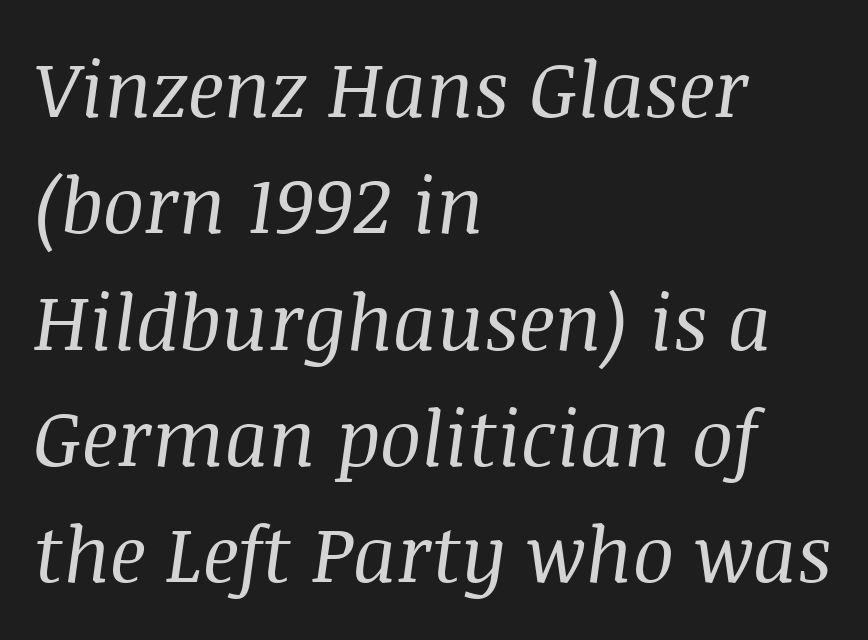
{"serif": "yes", "italic": "yes", "lean": "right", "slant_degrees": 8, "bold": "no", "weight": "regular", "width": "normal", "stroke_contrast": "medium", "x_height": "large", "monospaced": "no", "underline": "no", "align": "left", "line_spacing": "normal", "line_spacing_ratio": 1.51, "letter_spacing": "normal", "letter_spacing_em": 0.0, "glyph_px": 77}
